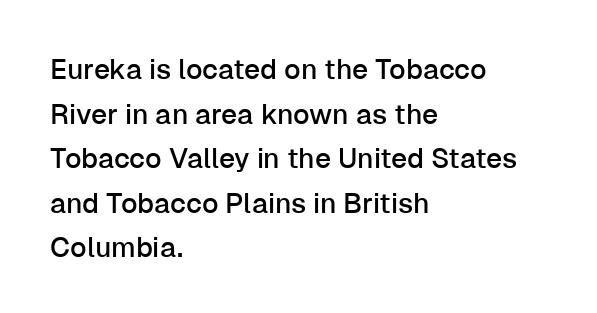
The image shows 28 px sans-serif type, upright; set left-aligned, normal line spacing (1.59x), normal letter spacing, not underlined; low stroke contrast and a medium x-height.
